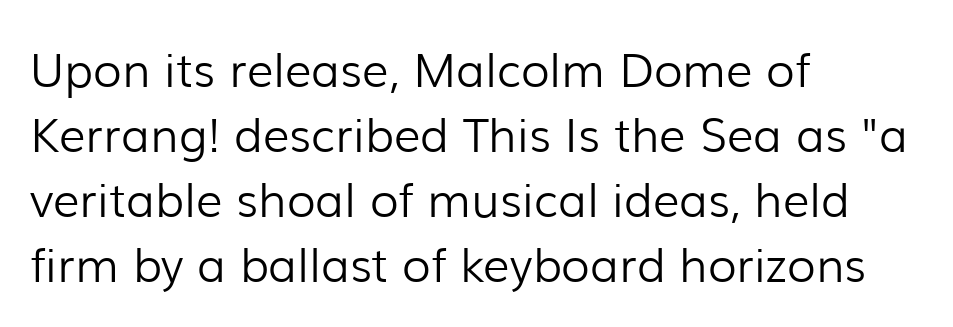
Whoever set this chose a conventional vertical rhythm. The gaps between neighbouring characters are ordinary and unremarkable. One-word summary of the alignment: left. This is sans-serif lettering, the kind often seen on screens and signage. The characters are drawn with everyday or finer stroke widths. The gap between lines stays unmarked.
